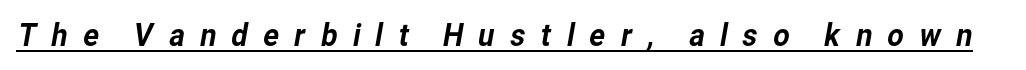
Q: Is the typeface a serif or a sans-serif typeface? A: Sans-serif.
Q: Is the text underlined? A: Yes.
Q: Is the spacing between letters normal or unusually wide? A: Unusually wide.
Q: Width (condensed, normal, or wide)? A: Normal.
Q: Stroke contrast? A: Low.
Q: x-height? A: Medium.
Q: Monospaced? A: No.
